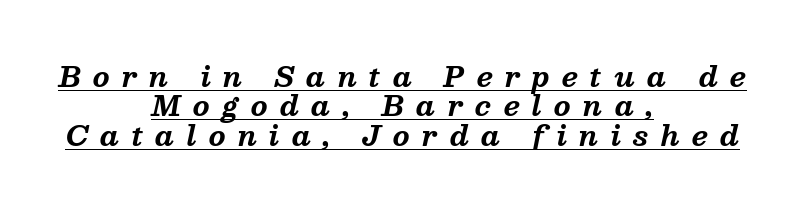
Each new line begins almost immediately beneath the previous one. The lines are quadded center. The passage shown has open, widely tracked lettering throughout. Caption: bold face, heavy strokes. Tall strokes in this sample are angled rather than plumb.
